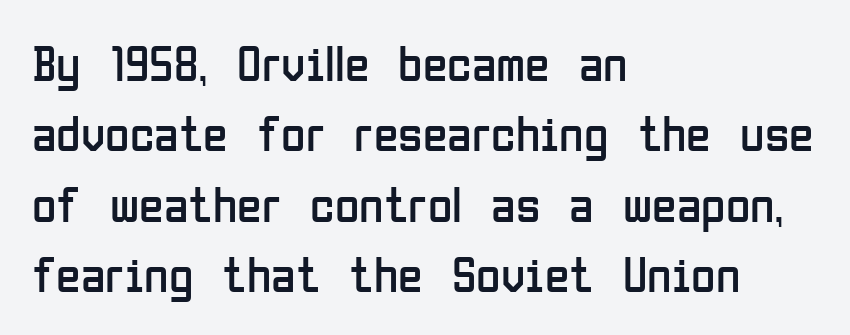
{"serif": "no", "italic": "no", "bold": "no", "weight": "regular", "width": "condensed", "stroke_contrast": "low", "x_height": "medium", "monospaced": "no", "underline": "no", "align": "left", "line_spacing": "normal", "line_spacing_ratio": 1.41, "letter_spacing": "normal", "letter_spacing_em": 0.0, "glyph_px": 50}
